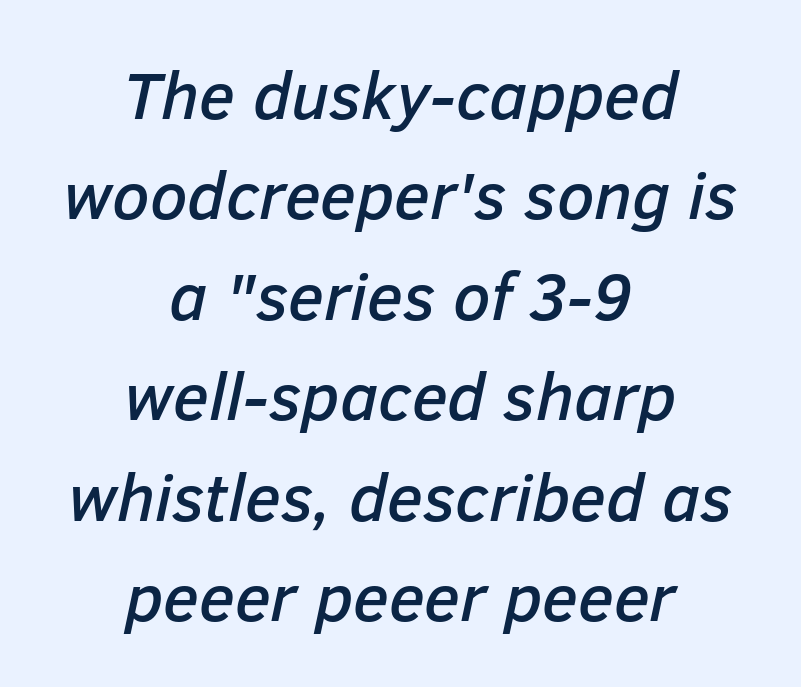
One glance says typical: line gaps are just what's usual. These lines are centered, leaving both edges ragged. Just letters on the line, the space beneath them empty. A typesetter would mark this as italic.
